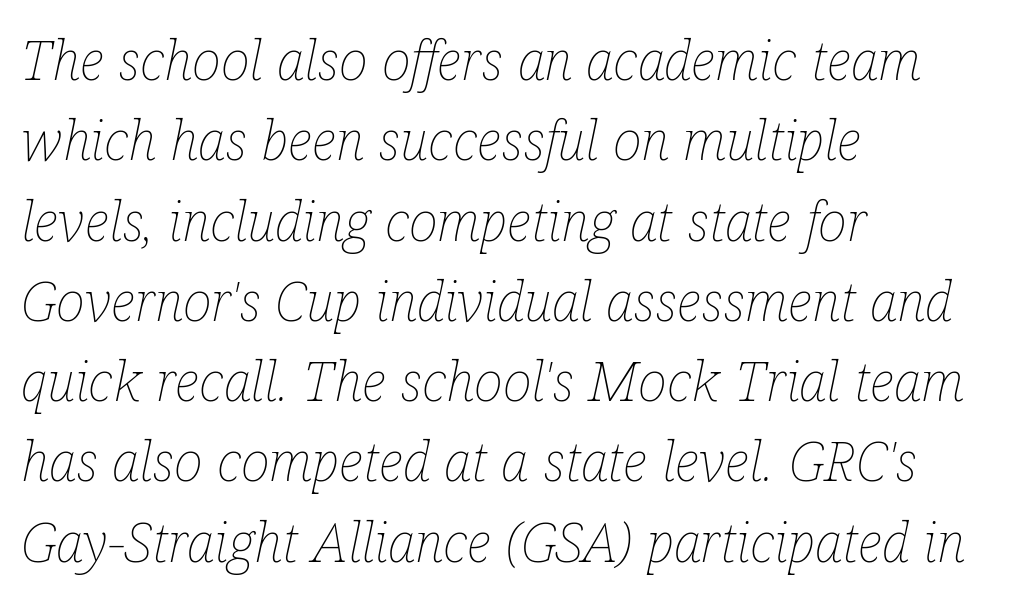
The image shows 55 px thin, condensed type, italic (leaning right); set left-aligned, normal line spacing (1.46x), normal letter spacing, not underlined; low stroke contrast and a medium x-height.
